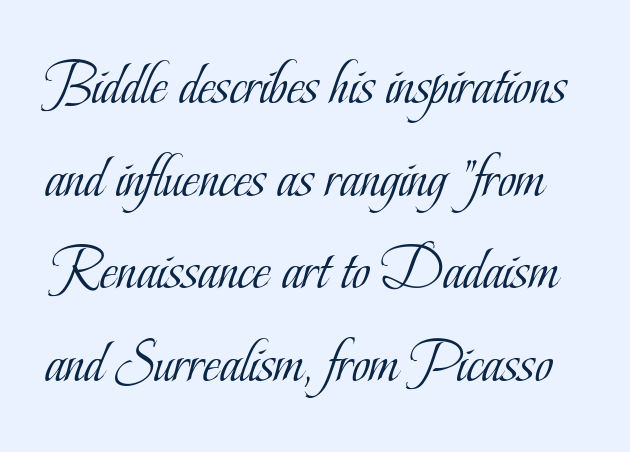
Q: Is the text bold? A: No.
Q: Is the text italic (slanted)? A: Yes.
Q: Is the typeface a serif or a sans-serif typeface? A: Serif.
Q: Is the text underlined? A: No.
Q: Is the spacing between letters normal or unusually wide? A: Normal.
Q: Is the spacing between lines tight, normal or loose? A: Normal.
Q: Width (condensed, normal, or wide)? A: Condensed.
Q: Stroke contrast? A: Low.
Q: x-height? A: Small.
Q: Monospaced? A: No.
